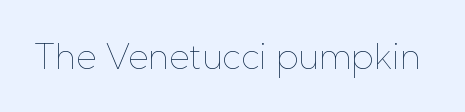
{"italic": "no", "bold": "no", "weight": "thin", "width": "normal", "stroke_contrast": "low", "x_height": "medium", "monospaced": "no", "underline": "no", "letter_spacing": "normal", "letter_spacing_em": 0.0, "glyph_px": 35}
